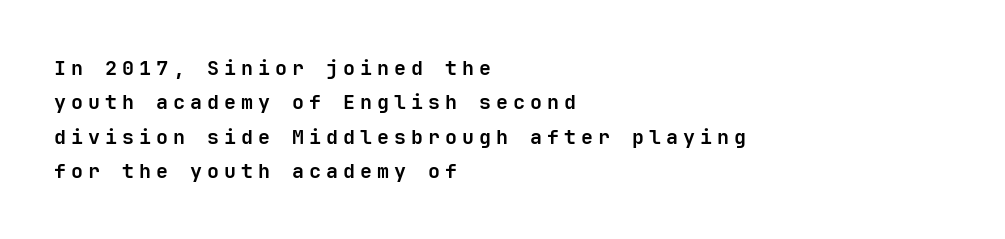
The image shows 20 px bold type, upright; set left-aligned, line spacing 1.72x, unusually wide letter spacing (+0.25 em), not underlined.
